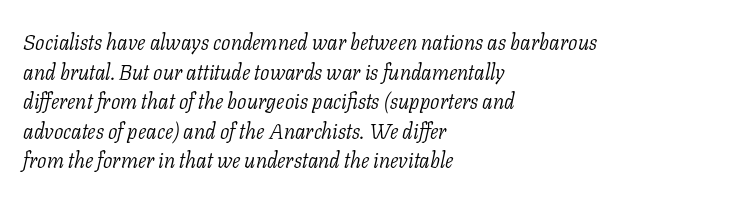
Q: Is the text bold? A: No.
Q: Is the text italic (slanted)? A: Yes, it leans right by about 11 degrees.
Q: Is the text underlined? A: No.
Q: How is the paragraph aligned? A: Left-aligned.
Q: Is the spacing between letters normal or unusually wide? A: Normal.
Q: Is the spacing between lines tight, normal or loose? A: Normal.
